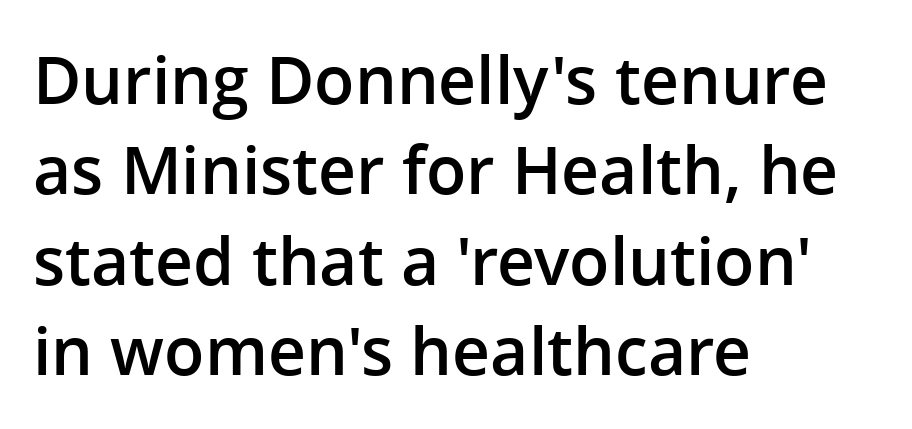
The image shows 66 px semibold sans-serif type, upright; set left-aligned, normal line spacing (1.37x), normal letter spacing, not underlined; low stroke contrast and a medium x-height.
